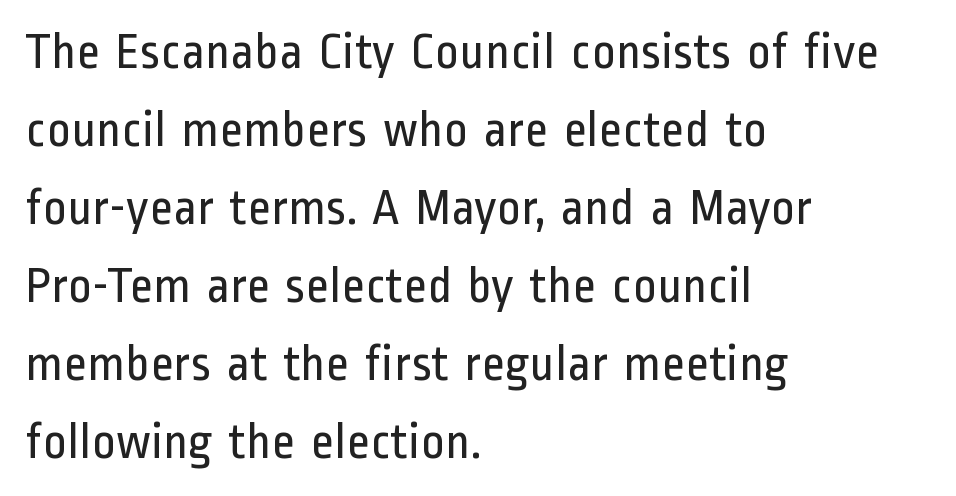
{"serif": "no", "italic": "no", "bold": "no", "weight": "regular", "width": "condensed", "stroke_contrast": "low", "x_height": "medium", "monospaced": "no", "underline": "no", "align": "left", "line_spacing": "normal", "line_spacing_ratio": 1.53, "letter_spacing": "normal", "letter_spacing_em": 0.0, "glyph_px": 51}
